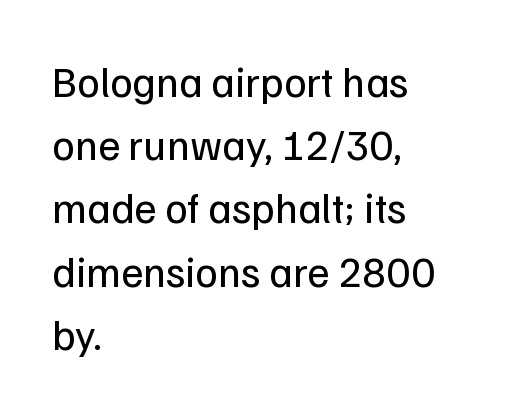
The image shows 43 px regular-weight sans-serif type, upright; set left-aligned, normal line spacing (1.47x), normal letter spacing, not underlined; low stroke contrast and a medium x-height.
